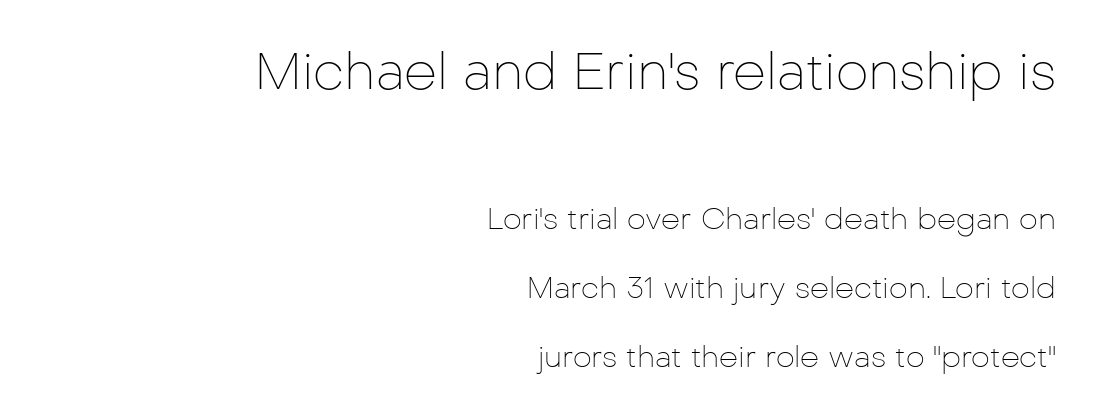
Q: Is the text bold? A: No.
Q: Is the text italic (slanted)? A: No, it is upright.
Q: Is the typeface a serif or a sans-serif typeface? A: Sans-serif.
Q: Is the text underlined? A: No.
Q: How is the paragraph aligned? A: Right-aligned.
Q: Is the spacing between letters normal or unusually wide? A: Normal.
Q: Is the spacing between lines tight, normal or loose? A: Loose.
Q: Which block of text is set in a larger size, the first (top) or the second (bottom)? A: The first (top) one.
Q: Width (condensed, normal, or wide)? A: Normal.
Q: Stroke contrast? A: Low.
Q: x-height? A: Medium.
Q: Monospaced? A: No.
